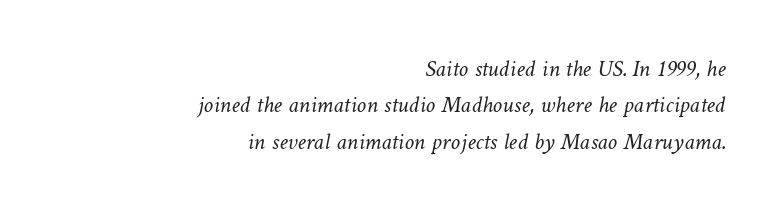
Q: Is the text bold? A: No.
Q: Is the text underlined? A: No.
Q: How is the paragraph aligned? A: Right-aligned.
Q: Is the spacing between letters normal or unusually wide? A: Normal.
Q: Is the spacing between lines tight, normal or loose? A: Normal.
